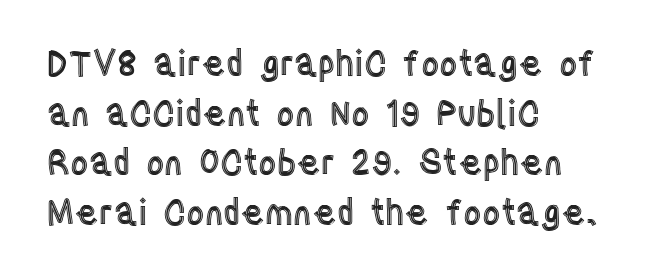
Q: Is the text italic (slanted)? A: No, it is upright.
Q: Is the text underlined? A: No.
Q: How is the paragraph aligned? A: Left-aligned.
Q: Is the spacing between letters normal or unusually wide? A: Normal.
Q: Is the spacing between lines tight, normal or loose? A: Normal.
Q: Width (condensed, normal, or wide)? A: Condensed.
Q: x-height? A: Large.
Q: Monospaced? A: No.
